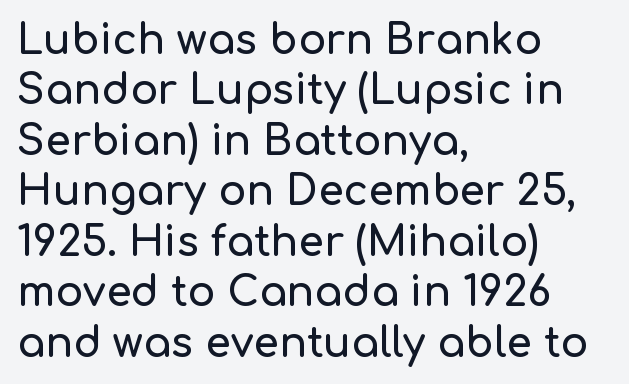
The image shows 41 px sans-serif type, upright; set left-aligned, line spacing 1.23x, normal letter spacing, not underlined; low stroke contrast and a medium x-height.
